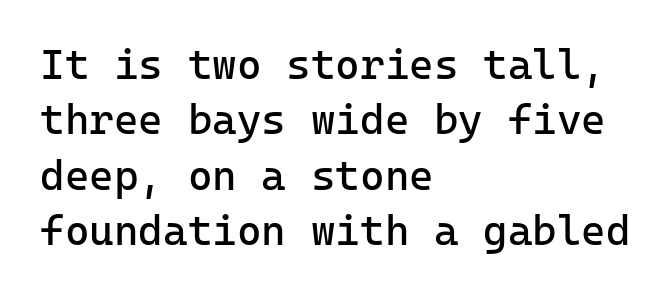
Q: Is the text bold? A: No.
Q: Is the text italic (slanted)? A: No, it is upright.
Q: Is the typeface a serif or a sans-serif typeface? A: Sans-serif.
Q: Is the text underlined? A: No.
Q: How is the paragraph aligned? A: Left-aligned.
Q: Is the spacing between letters normal or unusually wide? A: Normal.
Q: Is the spacing between lines tight, normal or loose? A: Normal.
Q: Width (condensed, normal, or wide)? A: Normal.
Q: Stroke contrast? A: Low.
Q: x-height? A: Medium.
